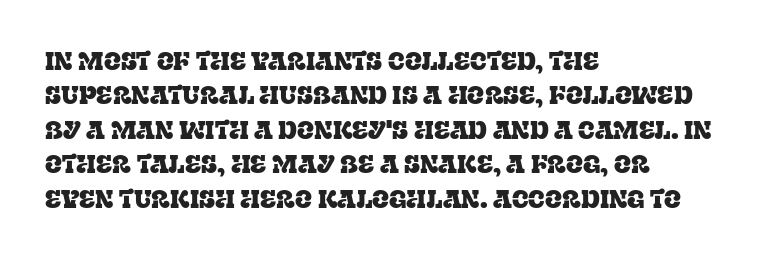
Style check: upright. All the whitespace from short lines collects on the right. Rule under the text: the space is simply empty. Leading matches the norm, producing a regular column.
